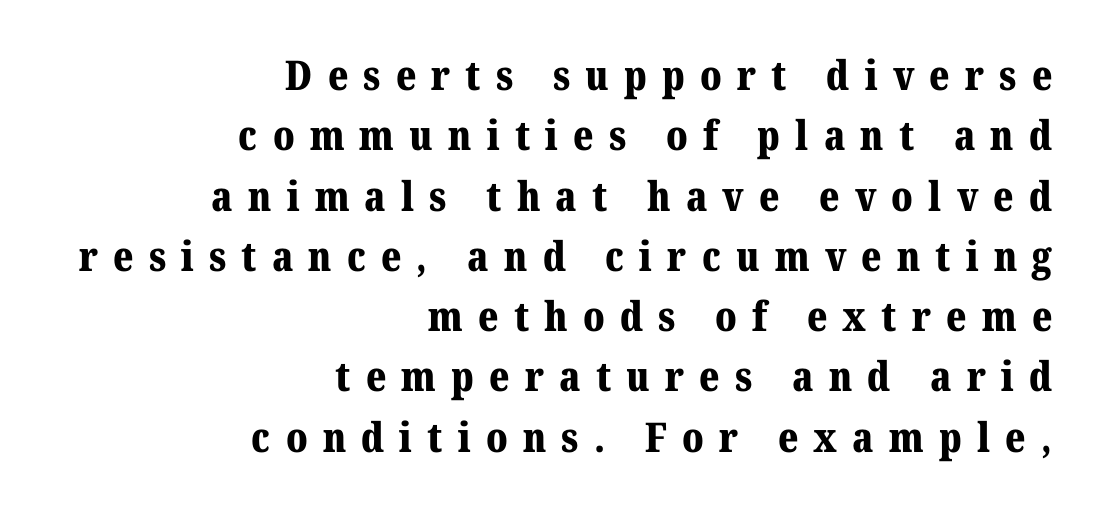
In CSS terms this would be text-align: right. Honestly, the letter spacing is so wide it's the main thing you notice. I'd call this a serif setting — the letters wear small feet. The rendering uses a bold face; every stroke is thick and dark. Style check: upright.
